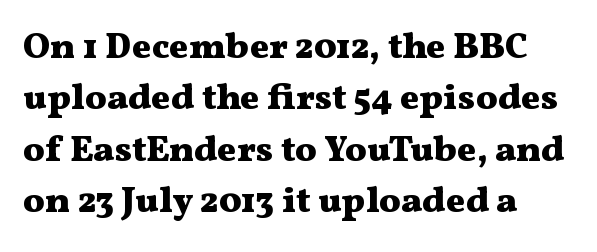
The strip under each line holds only bare page. Look at the tracking — it's just the regular setting, nothing added. To sum up the face: it has serifs. Each letter keeps its own natural width here, so spacing adapts to shape. All the whitespace from short lines collects on the right.
